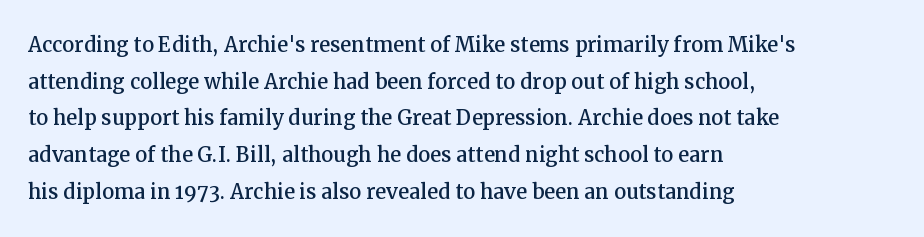
Q: Is the text italic (slanted)? A: No, it is upright.
Q: Is the text underlined? A: No.
Q: How is the paragraph aligned? A: Left-aligned.
Q: Is the spacing between letters normal or unusually wide? A: Normal.
Q: Is the spacing between lines tight, normal or loose? A: Normal.
